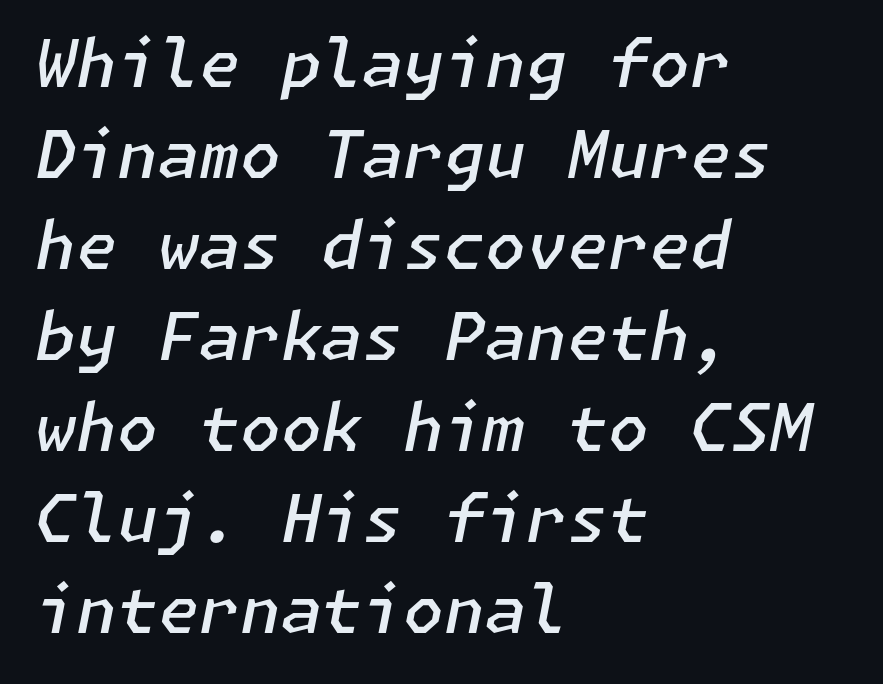
The rendering anchors every line to the left-hand side. A typesetter would call this zero additional tracking. The passage shown stacks its lines at a standard gap. A typesetter would mark this as italic. Is the type bold? Partly — it's a semibold, heavier than regular but not fully bold. Descenders are the only things crossing below the line.
